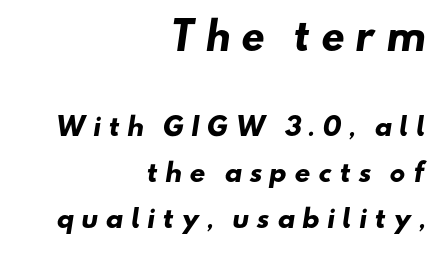
The characters look thick and weighty, a clear bold. The earlier block is typeset at a bigger size than the later block. The strip under each line holds only bare page. Serif or sans? Sans — the stroke terminals are bare. Tracking value appears strongly positive — letters spread wide.
